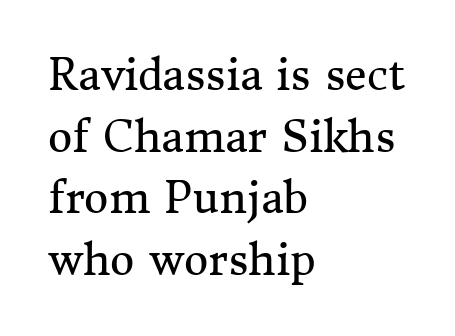
A clean baseline with only descenders dipping below it. The font is comparable to plain body text, perhaps lighter. Where is the straight margin? On the left. No extra tracking has been applied to these lines. Serifs: yes, visible at the terminals of the letterforms.
